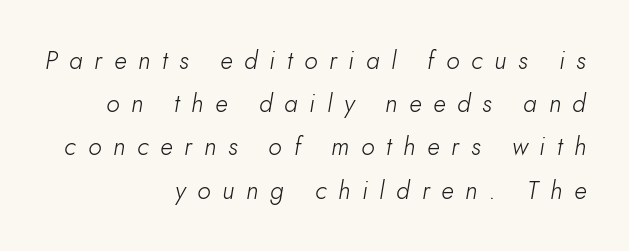
The image shows 25 px text type, italic (leaning right); set right-aligned, line spacing 1.73x, unusually wide letter spacing (+0.47 em), not underlined.
